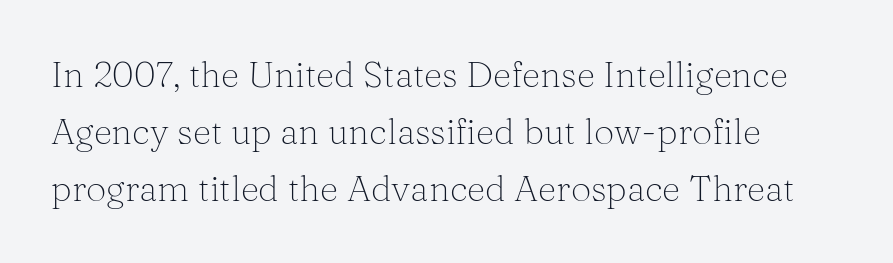
{"serif": "yes", "italic": "no", "bold": "no", "weight": "light", "width": "normal", "stroke_contrast": "medium", "x_height": "medium", "monospaced": "no", "underline": "no", "align": "left", "line_spacing": "normal", "line_spacing_ratio": 1.59, "letter_spacing": "normal", "letter_spacing_em": 0.0, "glyph_px": 36}
